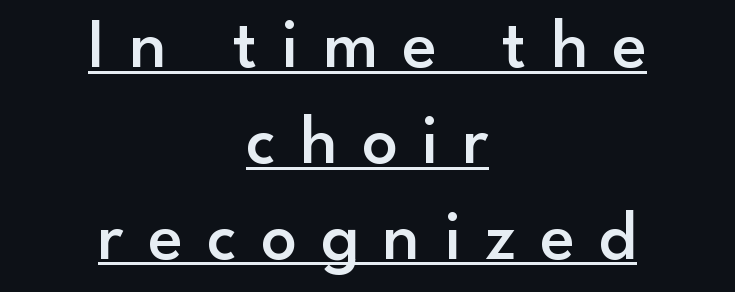
The image shows 71 px semibold sans-serif type, upright; set centered, normal line spacing (1.35x), unusually wide letter spacing (+0.34 em), underlined; low stroke contrast and a small x-height.
